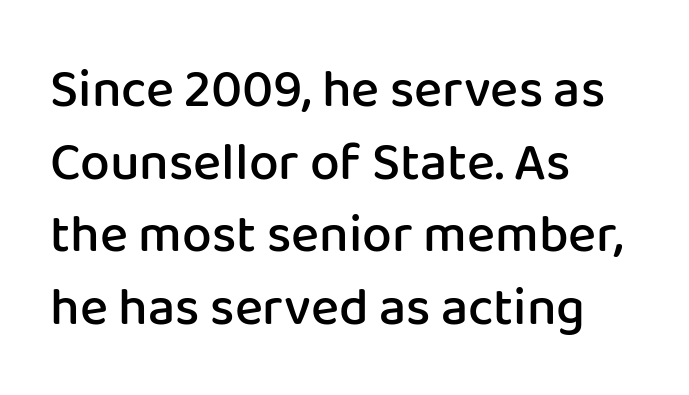
{"serif": "no", "italic": "no", "bold": "semi", "weight": "semibold", "width": "normal", "stroke_contrast": "low", "x_height": "medium", "monospaced": "no", "underline": "no", "align": "left", "line_spacing": "normal", "line_spacing_ratio": 1.37, "letter_spacing": "normal", "letter_spacing_em": 0.0, "glyph_px": 53}
